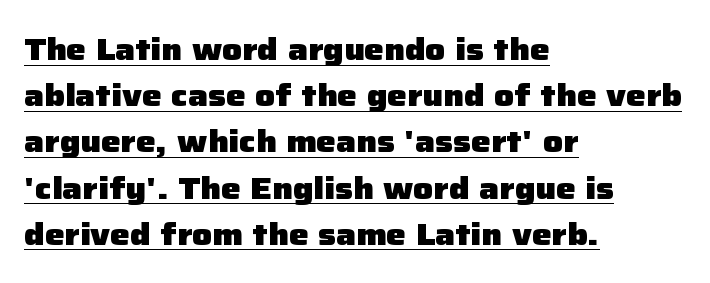
Q: Is the text bold? A: Yes.
Q: Is the text italic (slanted)? A: No, it is upright.
Q: Is the typeface a serif or a sans-serif typeface? A: Sans-serif.
Q: Is the text underlined? A: Yes.
Q: How is the paragraph aligned? A: Left-aligned.
Q: Is the spacing between letters normal or unusually wide? A: Normal.
Q: Is the spacing between lines tight, normal or loose? A: Normal.
Q: Width (condensed, normal, or wide)? A: Normal.
Q: Stroke contrast? A: Low.
Q: x-height? A: Medium.
Q: Monospaced? A: No.
